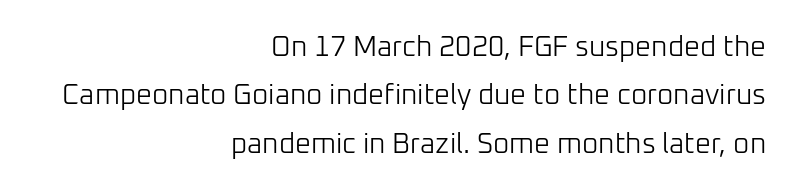
Q: Is the text bold? A: No.
Q: Is the text italic (slanted)? A: No, it is upright.
Q: Is the typeface a serif or a sans-serif typeface? A: Sans-serif.
Q: Is the text underlined? A: No.
Q: How is the paragraph aligned? A: Right-aligned.
Q: Is the spacing between letters normal or unusually wide? A: Normal.
Q: Width (condensed, normal, or wide)? A: Normal.
Q: Stroke contrast? A: Low.
Q: x-height? A: Medium.
Q: Monospaced? A: No.
